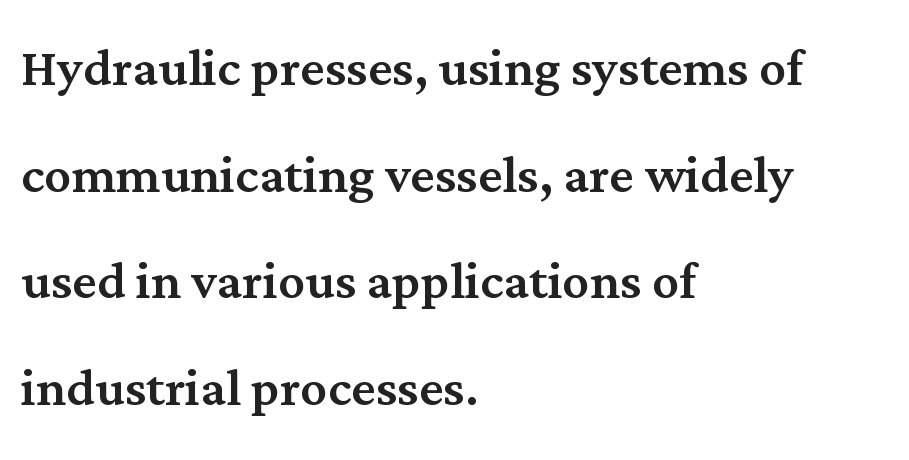
Varying glyph widths throughout — classic text-font behaviour. The axis of the letterforms is exactly vertical. Has an underline been added? It has not. In CSS terms this would be text-align: left. The designer left line spacing at the default.
